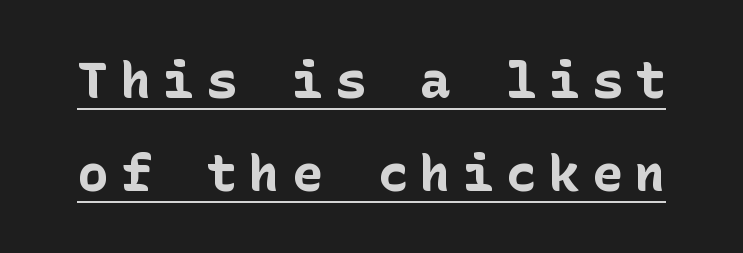
{"serif": "no", "italic": "no", "bold": "yes", "weight": "bold", "width": "normal", "stroke_contrast": "low", "x_height": "medium", "underline": "yes", "line_spacing_ratio": 1.82, "letter_spacing": "wide", "letter_spacing_em": 0.24, "glyph_px": 51}
